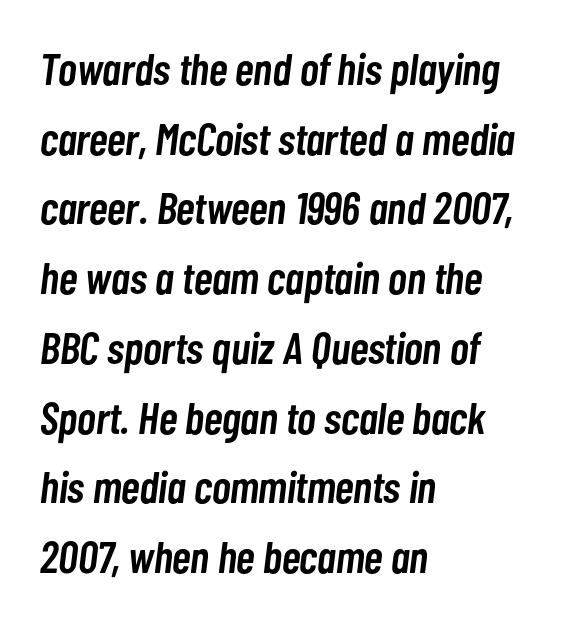
The image shows 45 px semibold, condensed type, italic (leaning right); set left-aligned, normal line spacing (1.55x), normal letter spacing, not underlined; low stroke contrast and a medium x-height.
